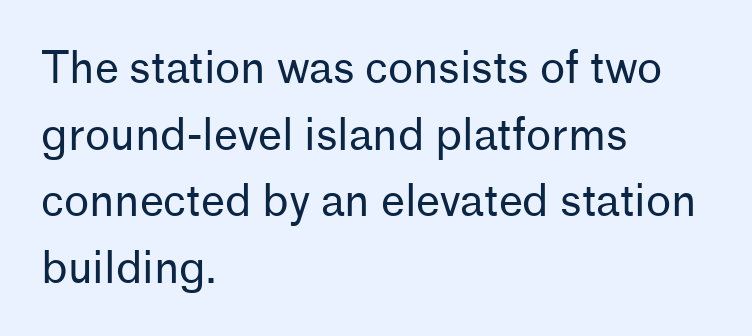
The image shows 43 px regular-weight sans-serif type, upright; set left-aligned, normal line spacing (1.55x), normal letter spacing, not underlined; low stroke contrast and a medium x-height.
